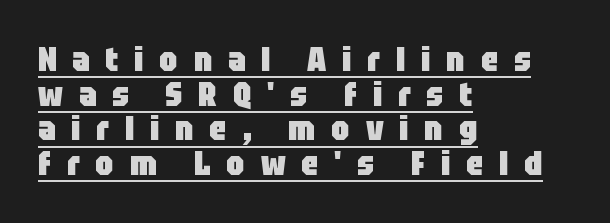
{"serif": "no", "italic": "no", "bold": "yes", "weight": "heavy", "width": "condensed", "stroke_contrast": "low", "x_height": "large", "monospaced": "no", "underline": "yes", "align": "left", "line_spacing": "tight", "line_spacing_ratio": 1.05, "letter_spacing": "wide", "letter_spacing_em": 0.48, "glyph_px": 33}
